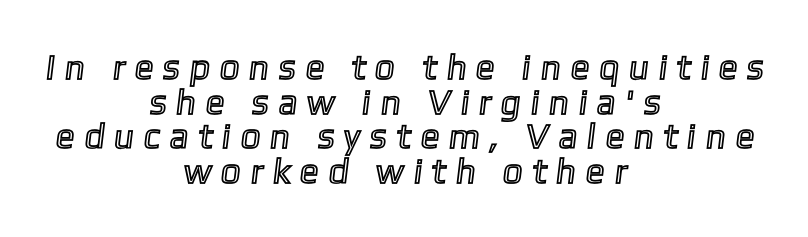
The image shows 35 px condensed type; set centered, tight line spacing (0.99x), unusually wide letter spacing (+0.35 em), not underlined; a medium x-height.
